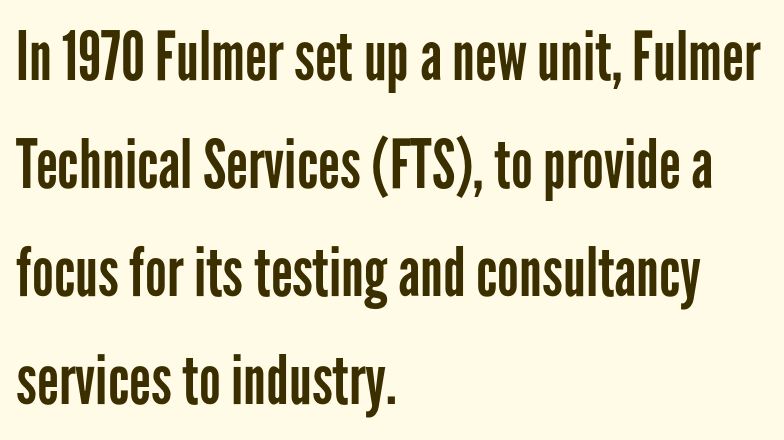
Summary of weight: not heavy and not bold. The lines are quadded left. Rule under the text: the space is simply empty. Glyph-to-glyph distance matches everyday printed text.
